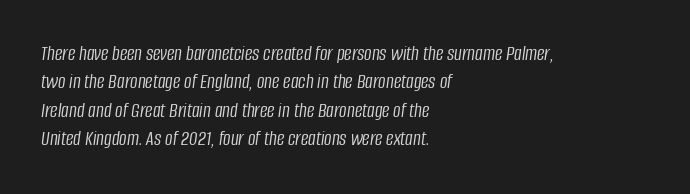
Letters have the restrained weight of plain body copy at most. In terms of leading, this rendering sits right in the middle. Here the glyphs are tracked normally, forming tight word shapes. Emphasis-style slanted type is in use. Only glyphs here, with clear space below each row.
